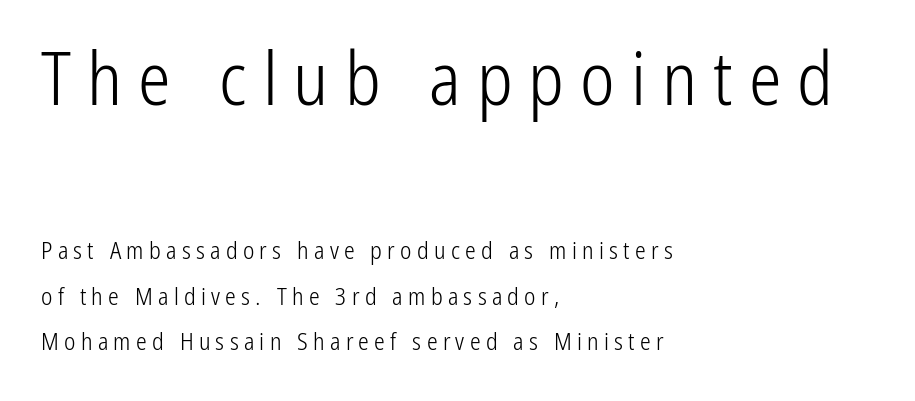
{"serif": "no", "italic": "no", "bold": "no", "weight": "light", "width": "condensed", "stroke_contrast": "low", "x_height": "medium", "monospaced": "no", "underline": "no", "align": "left", "line_spacing": "loose", "line_spacing_ratio": 1.9, "letter_spacing": "wide", "letter_spacing_em": 0.22, "larger_block": "first", "size_ratio": 3.04, "glyph_px": 73}
